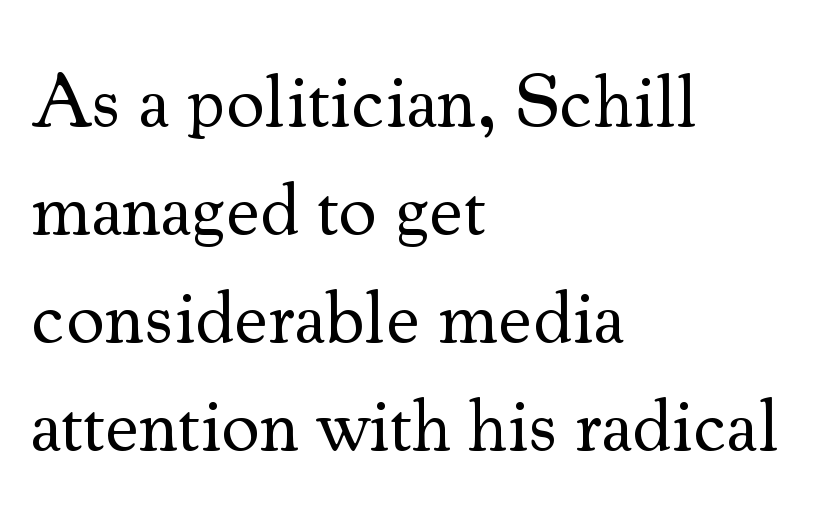
{"serif": "yes", "italic": "no", "bold": "no", "weight": "regular", "width": "normal", "stroke_contrast": "medium", "x_height": "small", "monospaced": "no", "underline": "no", "align": "left", "line_spacing": "normal", "line_spacing_ratio": 1.42, "letter_spacing": "normal", "letter_spacing_em": 0.0, "glyph_px": 76}
